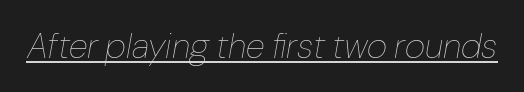
Students, note that the glyphs here touch the page at normal intervals. This sample carries an underscore along the baseline area. No extra ink here — the face is not bold. If you drew a line through each stem, it would be angled.
